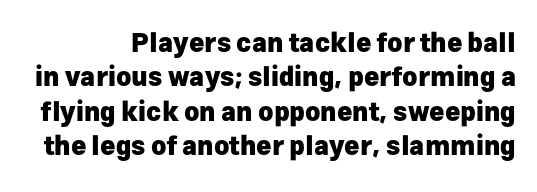
The image shows 26 px bold type, upright; set right-aligned, normal line spacing (1.32x), normal letter spacing, not underlined.
